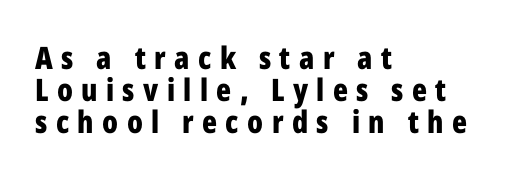
Q: Is the text bold? A: Yes.
Q: Is the text italic (slanted)? A: No, it is upright.
Q: Is the typeface a serif or a sans-serif typeface? A: Sans-serif.
Q: Is the text underlined? A: No.
Q: How is the paragraph aligned? A: Left-aligned.
Q: Is the spacing between letters normal or unusually wide? A: Unusually wide.
Q: Is the spacing between lines tight, normal or loose? A: Tight.
Q: Width (condensed, normal, or wide)? A: Condensed.
Q: Stroke contrast? A: Low.
Q: x-height? A: Medium.
Q: Monospaced? A: No.
